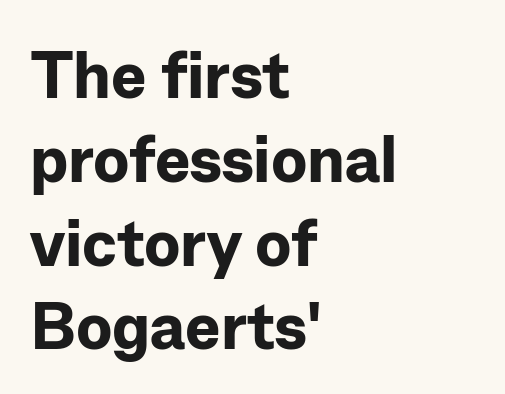
The image shows 66 px bold sans-serif type, upright; set left-aligned, normal line spacing (1.27x), normal letter spacing, not underlined; low stroke contrast and a medium x-height.
